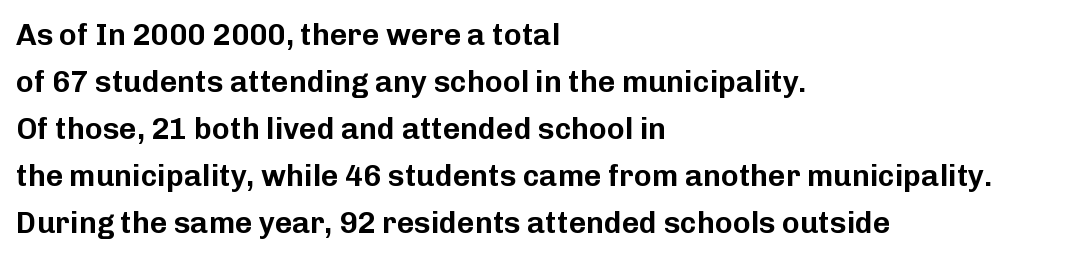
Q: Is the text italic (slanted)? A: No, it is upright.
Q: Is the typeface a serif or a sans-serif typeface? A: Sans-serif.
Q: Is the text underlined? A: No.
Q: How is the paragraph aligned? A: Left-aligned.
Q: Is the spacing between letters normal or unusually wide? A: Normal.
Q: Is the spacing between lines tight, normal or loose? A: Normal.
Q: Width (condensed, normal, or wide)? A: Normal.
Q: Stroke contrast? A: Low.
Q: x-height? A: Medium.
Q: Monospaced? A: No.
